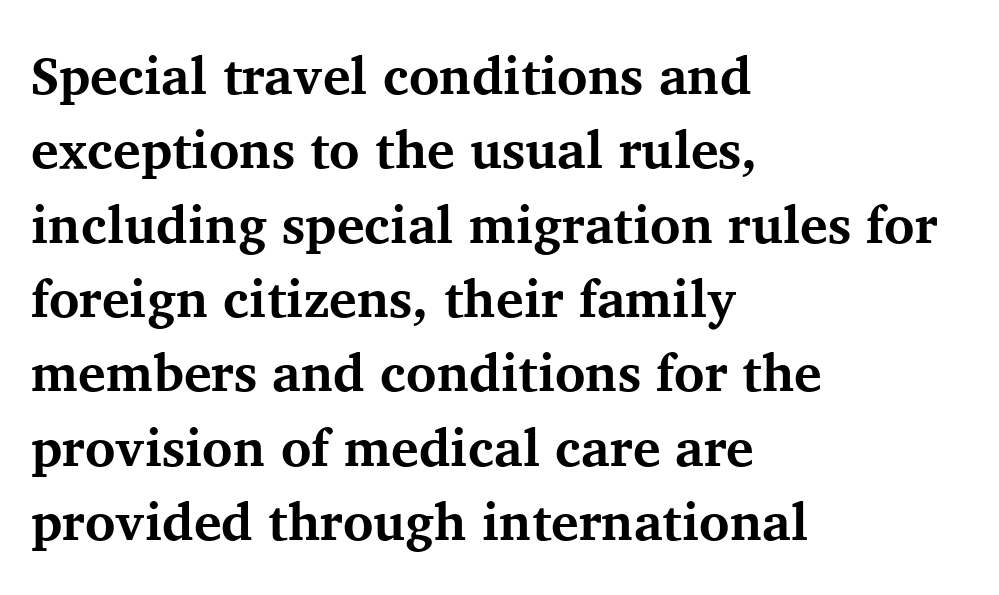
{"serif": "yes", "italic": "no", "bold": "yes", "weight": "bold", "width": "normal", "stroke_contrast": "medium", "x_height": "medium", "monospaced": "no", "underline": "no", "align": "left", "line_spacing": "normal", "line_spacing_ratio": 1.43, "letter_spacing": "normal", "letter_spacing_em": 0.0, "glyph_px": 52}
